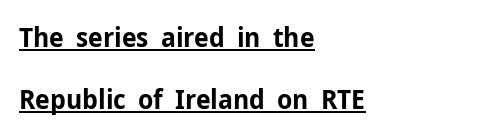
{"italic": "no", "bold": "yes", "underline": "yes", "align": "left", "line_spacing": "loose", "line_spacing_ratio": 2.31, "letter_spacing": "normal", "letter_spacing_em": 0.0, "glyph_px": 27}
